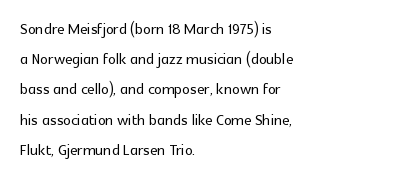
Q: Is the text italic (slanted)? A: No, it is upright.
Q: Is the text underlined? A: No.
Q: How is the paragraph aligned? A: Left-aligned.
Q: Is the spacing between letters normal or unusually wide? A: Normal.
Q: Is the spacing between lines tight, normal or loose? A: Normal.
